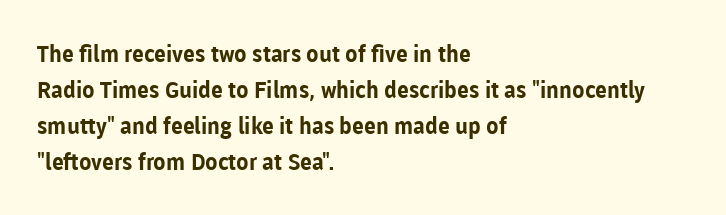
Q: Is the text bold? A: Yes.
Q: Is the text italic (slanted)? A: No, it is upright.
Q: Is the text underlined? A: No.
Q: How is the paragraph aligned? A: Left-aligned.
Q: Is the spacing between letters normal or unusually wide? A: Normal.
Q: Is the spacing between lines tight, normal or loose? A: Normal.
